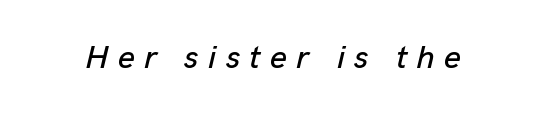
Q: Is the text italic (slanted)? A: Yes, it leans right by about 13 degrees.
Q: Is the text underlined? A: No.
Q: Is the spacing between letters normal or unusually wide? A: Unusually wide.
Q: Width (condensed, normal, or wide)? A: Normal.
Q: Stroke contrast? A: Low.
Q: x-height? A: Medium.
Q: Monospaced? A: No.
